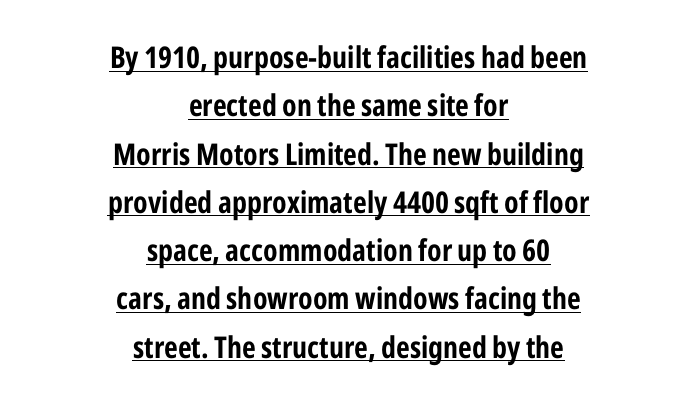
The image shows 30 px bold, condensed sans-serif type, upright; set centered, normal line spacing (1.61x), normal letter spacing, underlined; low stroke contrast and a medium x-height.
